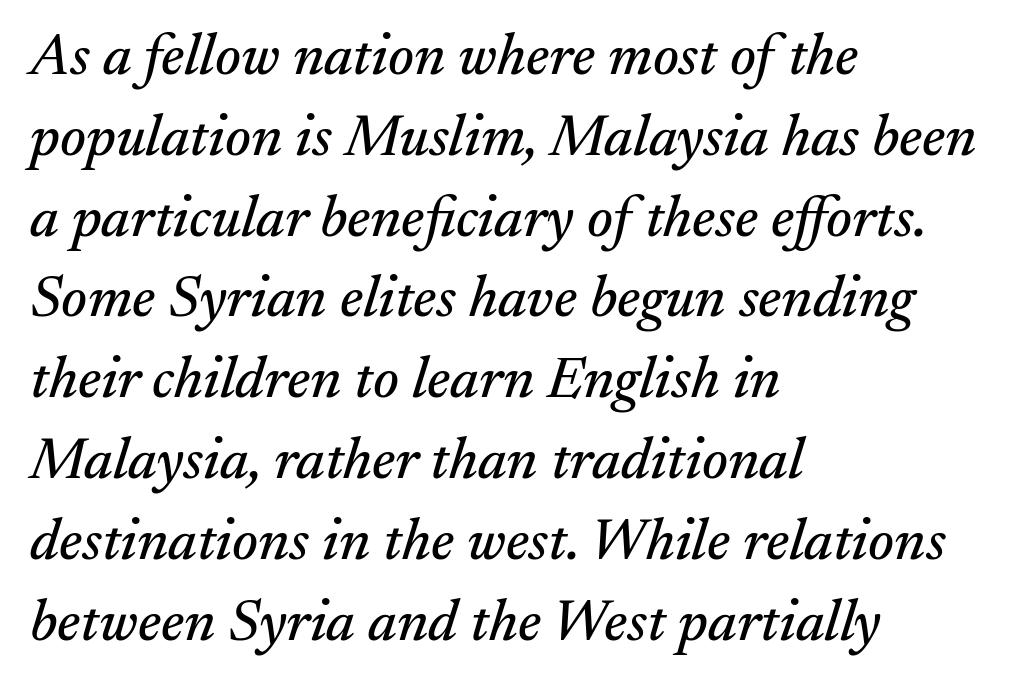
{"serif": "yes", "italic": "yes", "lean": "right", "slant_degrees": 17, "width": "normal", "stroke_contrast": "medium", "x_height": "small", "monospaced": "no", "underline": "no", "align": "left", "line_spacing": "normal", "line_spacing_ratio": 1.37, "letter_spacing": "normal", "letter_spacing_em": 0.0, "glyph_px": 59}
